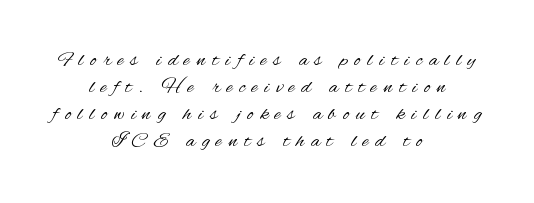
These lines sit exactly where default settings would place them. The whitespace from short lines is split evenly between both sides. The zone under the glyphs is completely vacant. Compared with a typical body face, this is equally light or lighter still.
